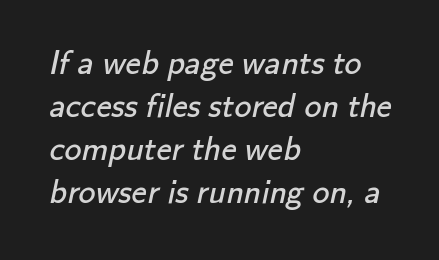
{"serif": "no", "bold": "no", "weight": "regular", "width": "normal", "stroke_contrast": "low", "x_height": "small", "monospaced": "no", "underline": "no", "align": "left", "line_spacing": "normal", "line_spacing_ratio": 1.26, "letter_spacing": "normal", "letter_spacing_em": 0.0, "glyph_px": 34}
